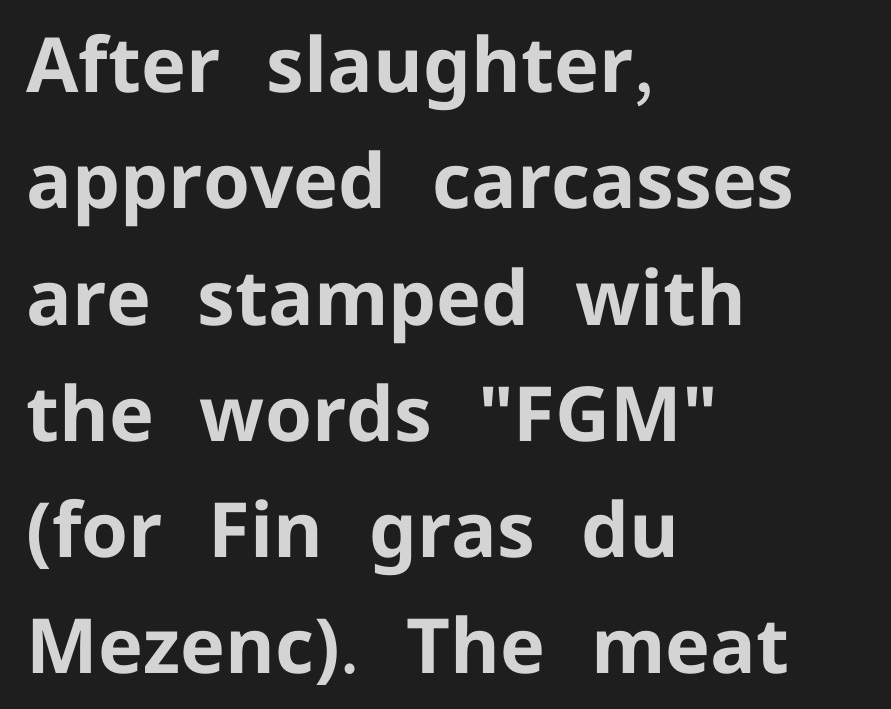
Q: Is the text bold? A: Yes.
Q: Is the text italic (slanted)? A: No, it is upright.
Q: Is the typeface a serif or a sans-serif typeface? A: Sans-serif.
Q: Is the text underlined? A: No.
Q: How is the paragraph aligned? A: Left-aligned.
Q: Is the spacing between letters normal or unusually wide? A: Normal.
Q: Is the spacing between lines tight, normal or loose? A: Normal.
Q: Width (condensed, normal, or wide)? A: Normal.
Q: Stroke contrast? A: Low.
Q: x-height? A: Medium.
Q: Monospaced? A: No.
